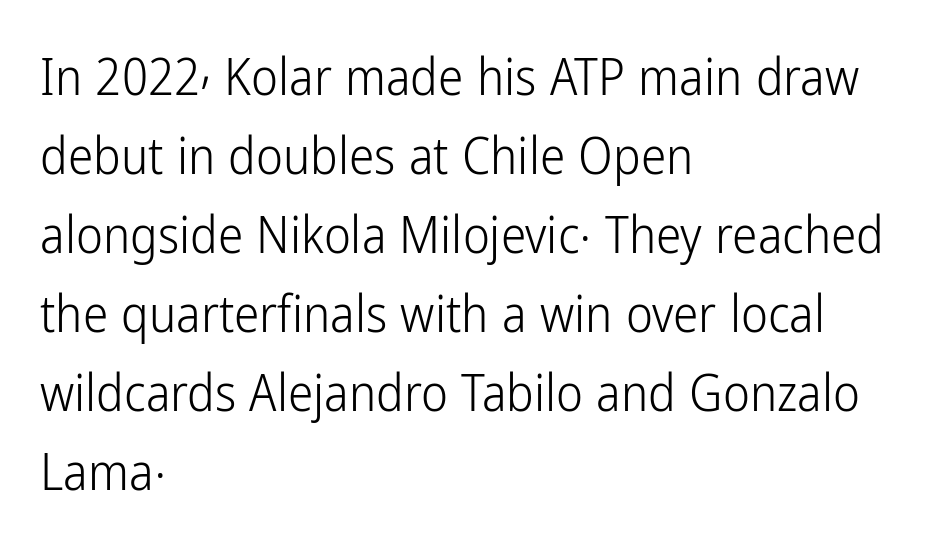
Q: Is the text bold? A: No.
Q: Is the text italic (slanted)? A: No, it is upright.
Q: Is the typeface a serif or a sans-serif typeface? A: Sans-serif.
Q: Is the text underlined? A: No.
Q: How is the paragraph aligned? A: Left-aligned.
Q: Is the spacing between letters normal or unusually wide? A: Normal.
Q: Is the spacing between lines tight, normal or loose? A: Normal.
Q: Width (condensed, normal, or wide)? A: Condensed.
Q: Stroke contrast? A: Low.
Q: x-height? A: Medium.
Q: Monospaced? A: No.
